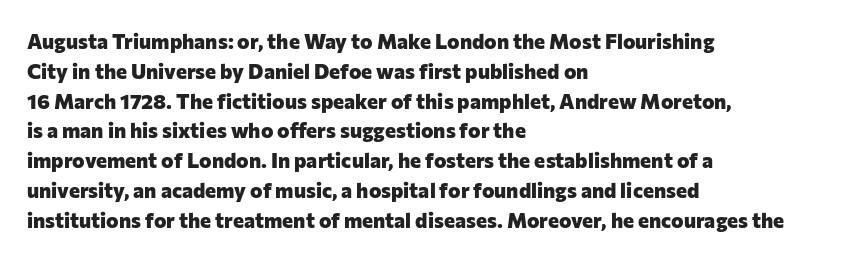
A bare baseline throughout the passage. Heavy-handed strokes throughout: this text is bold. Style check: upright. The setting favours the left margin, as ordinary paragraphs usually do. How are the letters spaced? Ordinarily, with no added tracking.
